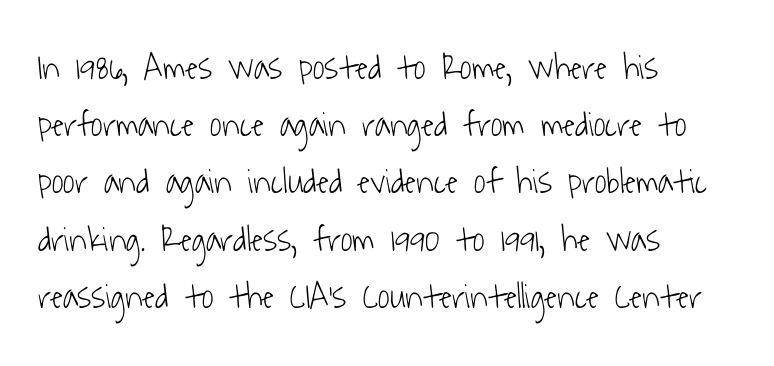
{"serif": "no", "bold": "no", "weight": "light", "width": "condensed", "stroke_contrast": "low", "x_height": "medium", "monospaced": "no", "underline": "no", "align": "left", "line_spacing": "normal", "line_spacing_ratio": 1.59, "letter_spacing": "normal", "letter_spacing_em": 0.0, "glyph_px": 36}
